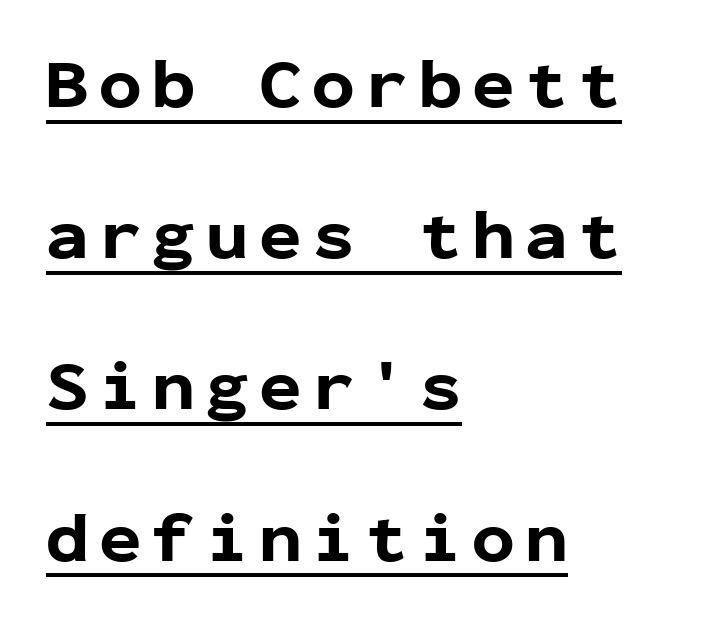
Q: Is the text bold? A: Yes.
Q: Is the text italic (slanted)? A: No, it is upright.
Q: Is the typeface a serif or a sans-serif typeface? A: Sans-serif.
Q: Is the text underlined? A: Yes.
Q: How is the paragraph aligned? A: Left-aligned.
Q: Is the spacing between lines tight, normal or loose? A: Loose.
Q: Width (condensed, normal, or wide)? A: Normal.
Q: Stroke contrast? A: Low.
Q: x-height? A: Medium.
Q: Monospaced? A: Yes.
